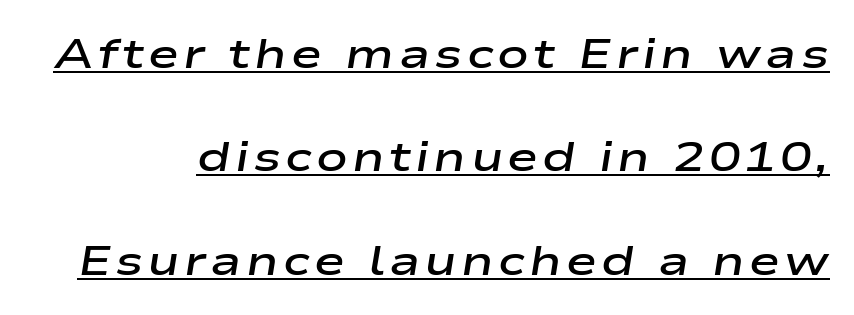
{"italic": "yes", "lean": "right", "slant_degrees": 9, "bold": "semi", "weight": "semibold", "width": "wide", "stroke_contrast": "low", "x_height": "medium", "monospaced": "no", "underline": "yes", "line_spacing": "loose", "line_spacing_ratio": 2.46, "glyph_px": 42}
